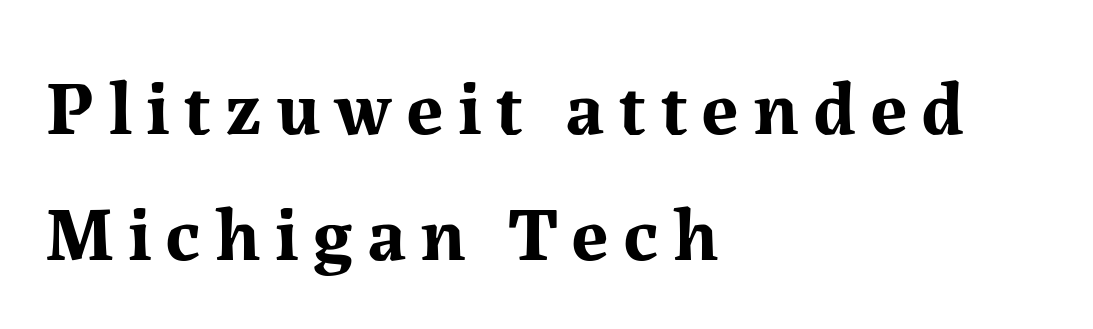
{"serif": "yes", "italic": "no", "bold": "yes", "weight": "bold", "width": "normal", "stroke_contrast": "medium", "x_height": "medium", "monospaced": "no", "underline": "no", "align": "left", "line_spacing": "normal", "line_spacing_ratio": 1.63, "glyph_px": 77}
